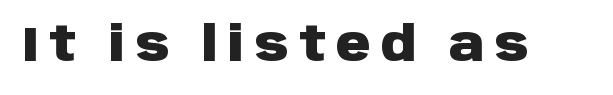
The image shows 48 px heavy sans-serif type, upright; set unusually wide letter spacing (+0.21 em), not underlined; low stroke contrast and a large x-height.
